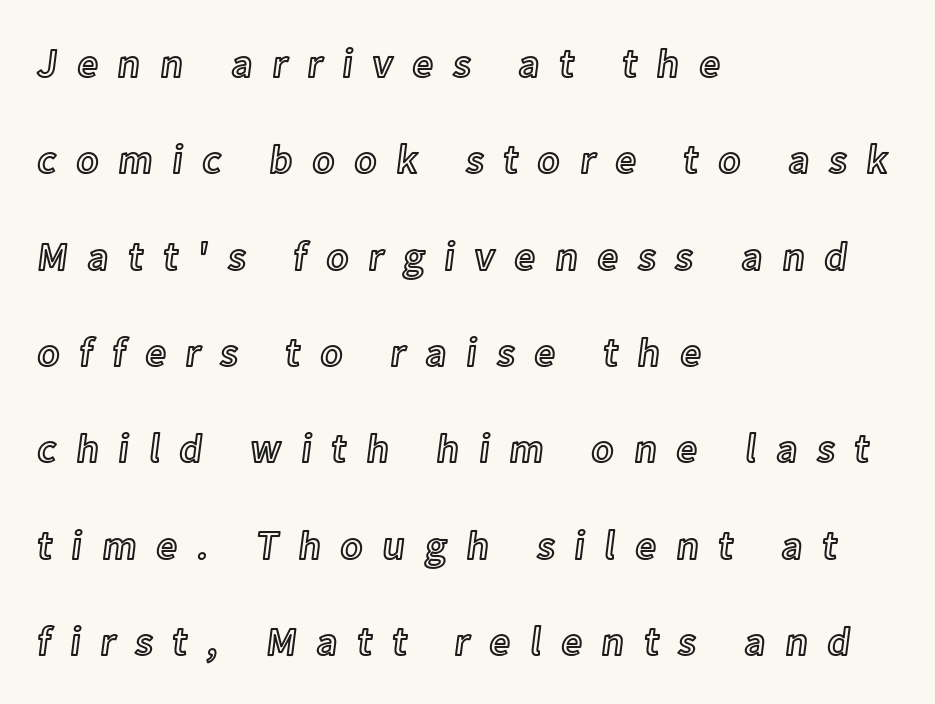
Q: Is the text italic (slanted)? A: Yes.
Q: Is the text underlined? A: No.
Q: How is the paragraph aligned? A: Left-aligned.
Q: Is the spacing between letters normal or unusually wide? A: Unusually wide.
Q: Is the spacing between lines tight, normal or loose? A: Loose.
Q: Width (condensed, normal, or wide)? A: Normal.
Q: x-height? A: Medium.
Q: Monospaced? A: No.
